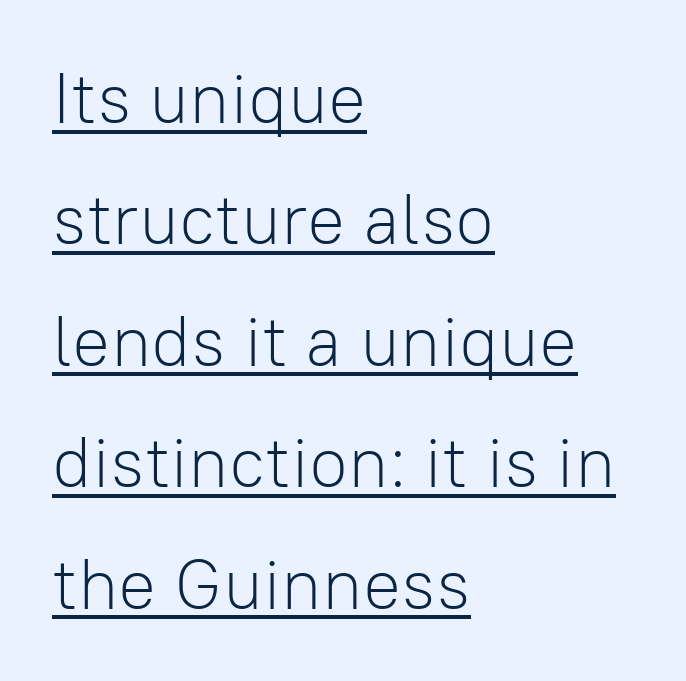
Q: Is the text bold? A: No.
Q: Is the text italic (slanted)? A: No, it is upright.
Q: Is the typeface a serif or a sans-serif typeface? A: Sans-serif.
Q: Is the text underlined? A: Yes.
Q: How is the paragraph aligned? A: Left-aligned.
Q: Is the spacing between letters normal or unusually wide? A: Normal.
Q: Width (condensed, normal, or wide)? A: Normal.
Q: Stroke contrast? A: Low.
Q: x-height? A: Medium.
Q: Monospaced? A: No.
